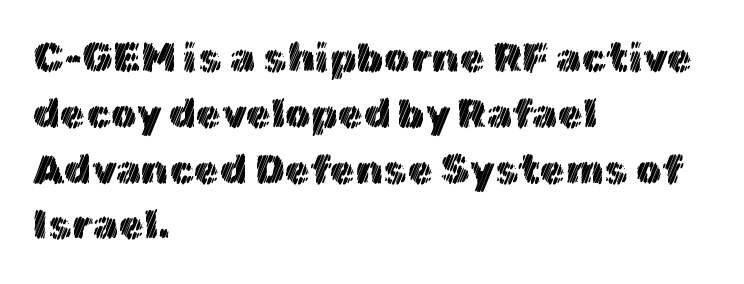
{"italic": "no", "width": "normal", "x_height": "medium", "monospaced": "no", "underline": "no", "align": "left", "line_spacing": "normal", "line_spacing_ratio": 1.36, "letter_spacing": "normal", "letter_spacing_em": 0.0, "glyph_px": 41}
